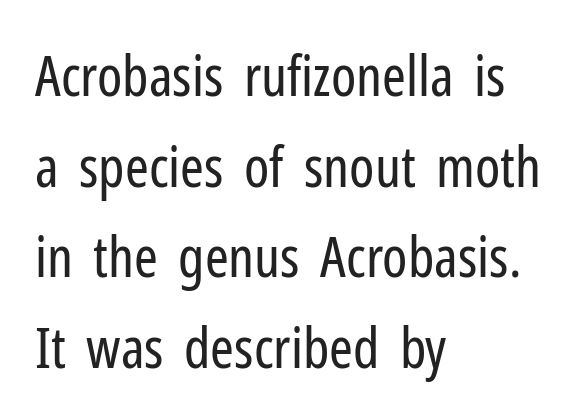
Observe the ordinary spacing: letters are neighbours, not strangers. Students, observe: this is what conventionally led text looks like. Character widths vary here, with narrow letters taking less room than wide ones. Vertical strokes here are truly vertical. I'd call this a sans setting — the letters go barefoot.
